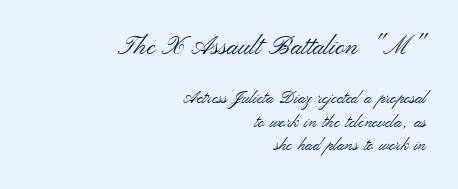
The image shows 26 px text type; set right-aligned, normal line spacing (1.39x), normal letter spacing, not underlined; the first (top) block is 1.53x larger.
